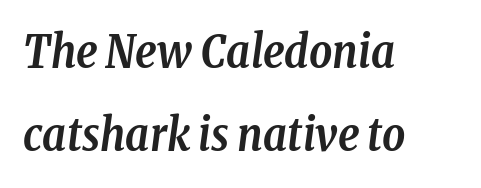
Is the type bold? Yes — the strokes are clearly thick and heavy. The letters are slanted; this is an italic face. Look at the tracking — it's just the regular setting, nothing added. The compositor pushed each line to the left boundary.
